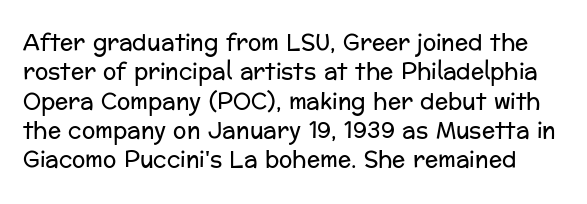
{"italic": "no", "bold": "no", "underline": "no", "line_spacing": "normal", "line_spacing_ratio": 1.33, "letter_spacing": "normal", "letter_spacing_em": 0.0, "glyph_px": 22}
